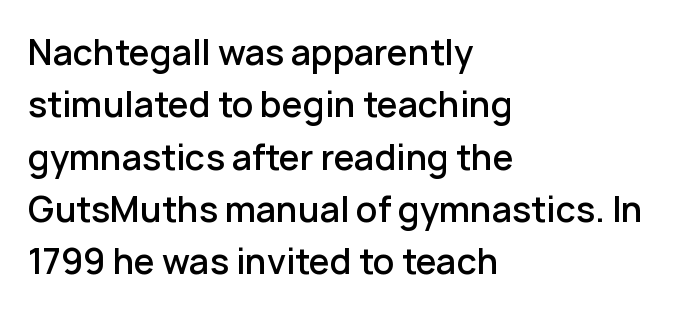
The image shows 34 px semibold sans-serif type, upright; set left-aligned, normal line spacing (1.54x), normal letter spacing, not underlined; low stroke contrast and a medium x-height.
